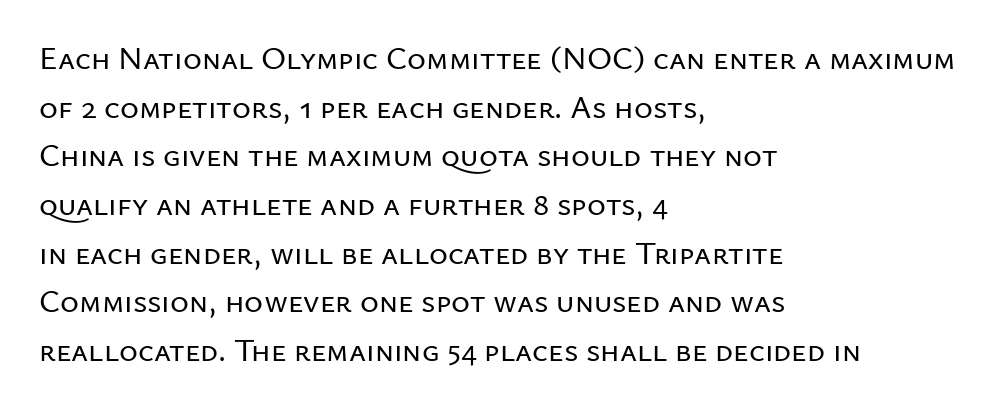
Caption: multi-line text, flush left, ragged right. The gaps between neighbouring characters are ordinary and unremarkable. Unmarked baselines from the first word to the last. The font family rendered here belongs to the sans-serif group.
